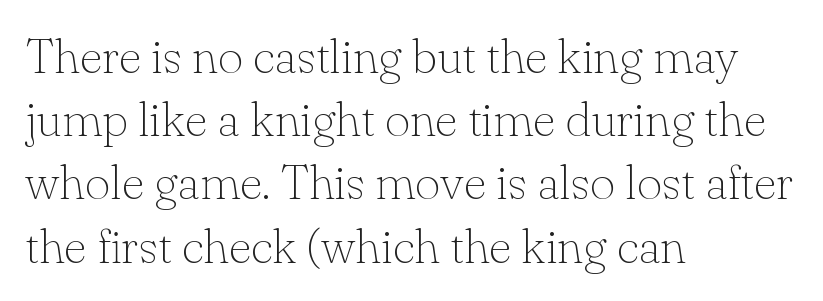
Heaviness? Minimal to ordinary, like unemphasized prose. The strip under each line holds only bare page. Compared with typical paragraphs, the rows here are spaced about the same. Is there any slant? The stems are plumb. Each letter keeps its own natural width here, so spacing adapts to shape. The type is set solid horizontally, with unmodified tracking.
